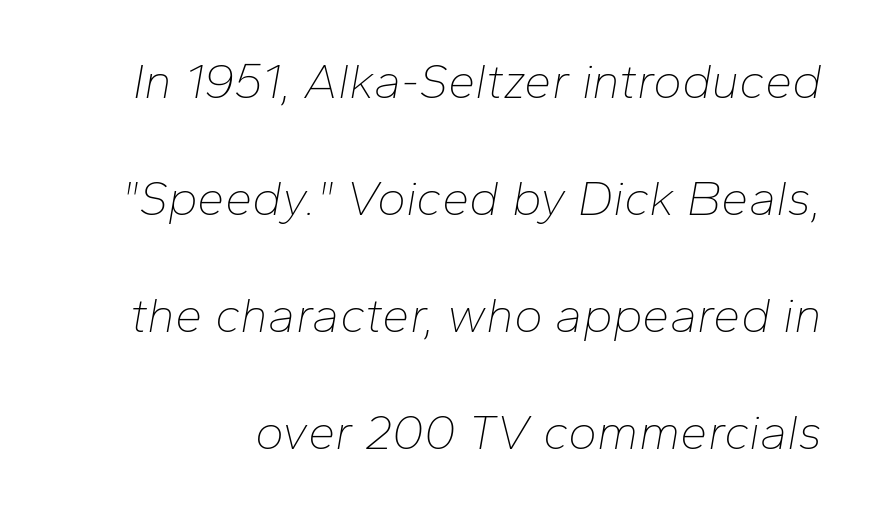
No extra tracking has been applied to these lines. Is there much room between lines? Yes — plenty of vertical air separates them. Any mark beneath the type? The region is blank. Emphasis-style slanted type is in use. Varying glyph widths throughout — classic text-font behaviour.
